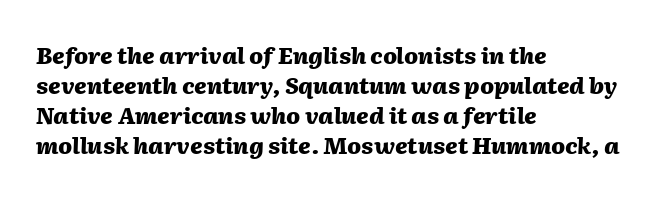
The image shows 23 px bold type, italic (leaning right); set left-aligned, normal line spacing (1.3x), normal letter spacing, not underlined.
